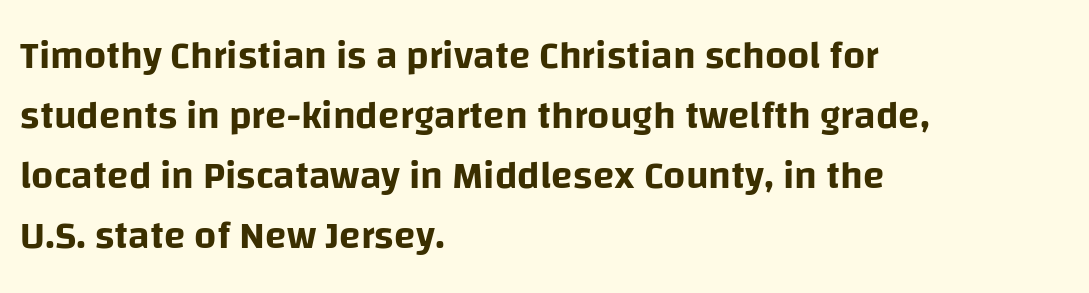
{"serif": "no", "italic": "no", "width": "normal", "stroke_contrast": "low", "x_height": "large", "monospaced": "no", "underline": "no", "align": "left", "line_spacing": "normal", "line_spacing_ratio": 1.54, "letter_spacing": "normal", "letter_spacing_em": 0.0, "glyph_px": 39}
